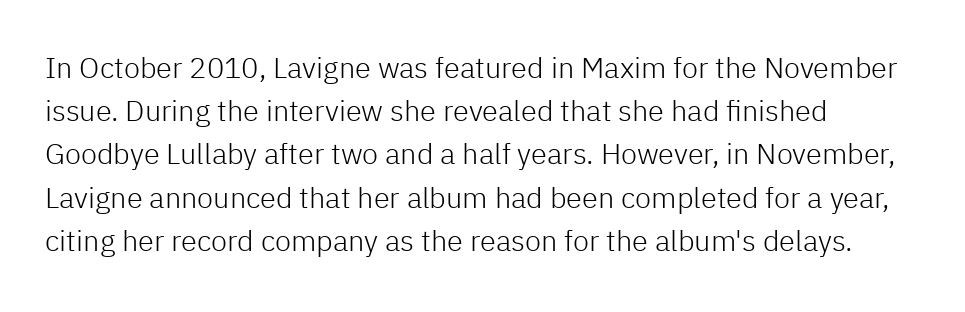
The image shows 29 px light sans-serif type, upright; set left-aligned, normal line spacing (1.49x), normal letter spacing, not underlined; low stroke contrast and a medium x-height.
